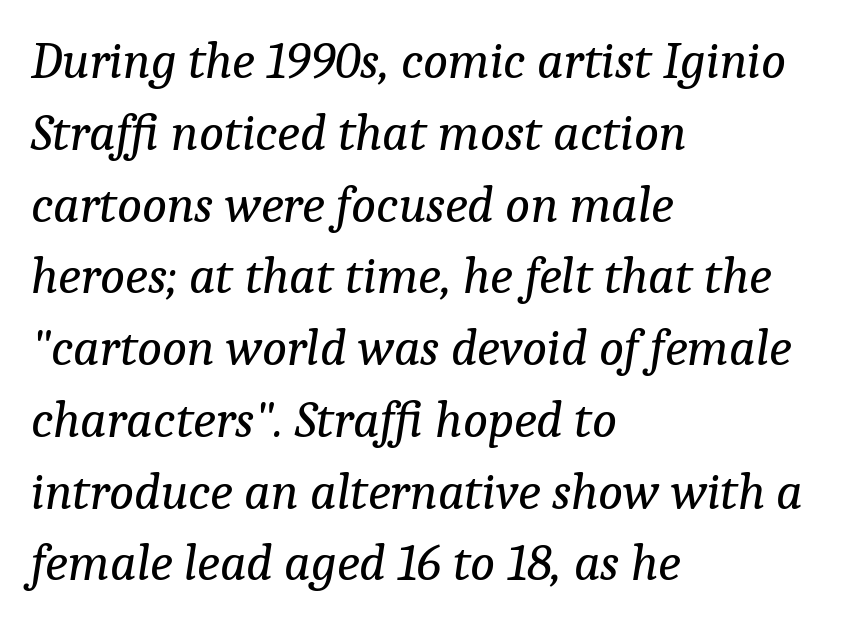
{"serif": "yes", "italic": "yes", "lean": "right", "slant_degrees": 9, "bold": "no", "weight": "regular", "width": "normal", "stroke_contrast": "low", "x_height": "medium", "monospaced": "no", "underline": "no", "align": "left", "line_spacing": "normal", "line_spacing_ratio": 1.38, "letter_spacing": "normal", "letter_spacing_em": 0.0, "glyph_px": 52}
